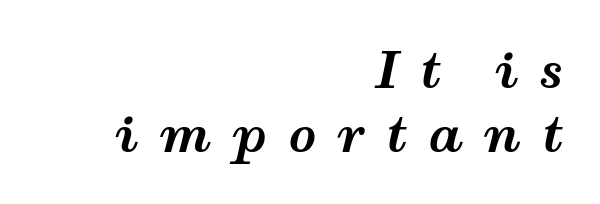
A clean baseline with only descenders dipping below it. Letter spacing: wide. Note the varied advance widths — an 'i' is clearly narrower than an 'm'. Regarding leading, the lines here are spaced in the standard way.
